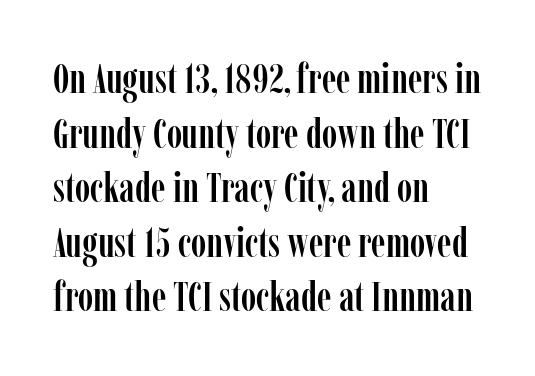
The image shows 42 px condensed serif type, upright; set left-aligned, normal line spacing (1.3x), normal letter spacing, not underlined; low stroke contrast and a medium x-height.
